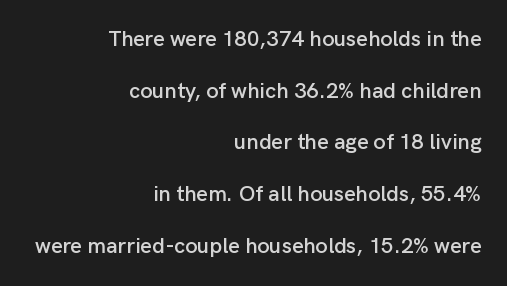
The designer dialed line spacing up above the default. Each line ends at the same right margin while the left side varies. The rendering keeps characters at their native spacing. Italic: no, the glyphs are upright roman. Check under the words: just untouched page.
